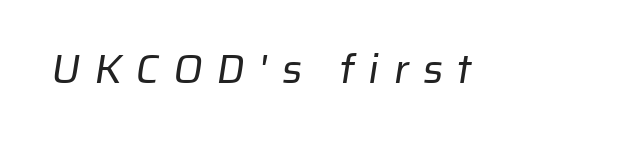
Descender tails drop into unmarked territory. You could only call the tracking loose — the letters float apart. Examine the stroke ends and you'll find no serifs. The strokes are not fattened; the text isn't bold. You could not count columns in this text — the font is proportionally spaced.
